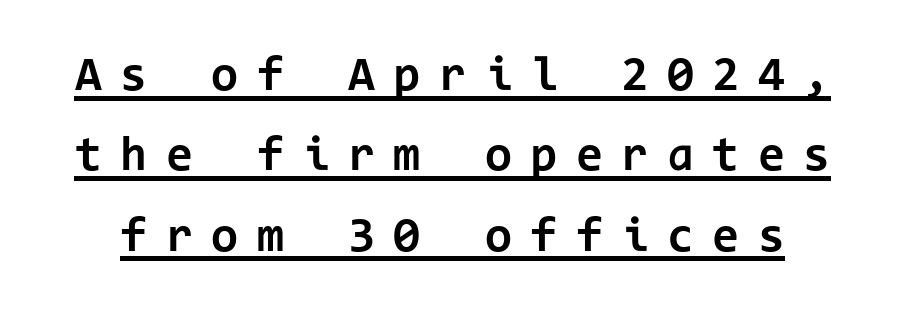
Q: Is the text bold? A: Yes.
Q: Is the text italic (slanted)? A: No, it is upright.
Q: Is the typeface a serif or a sans-serif typeface? A: Sans-serif.
Q: Is the text underlined? A: Yes.
Q: Is the spacing between letters normal or unusually wide? A: Unusually wide.
Q: Is the spacing between lines tight, normal or loose? A: Normal.
Q: Width (condensed, normal, or wide)? A: Normal.
Q: Stroke contrast? A: Low.
Q: x-height? A: Medium.
Q: Monospaced? A: Yes.
